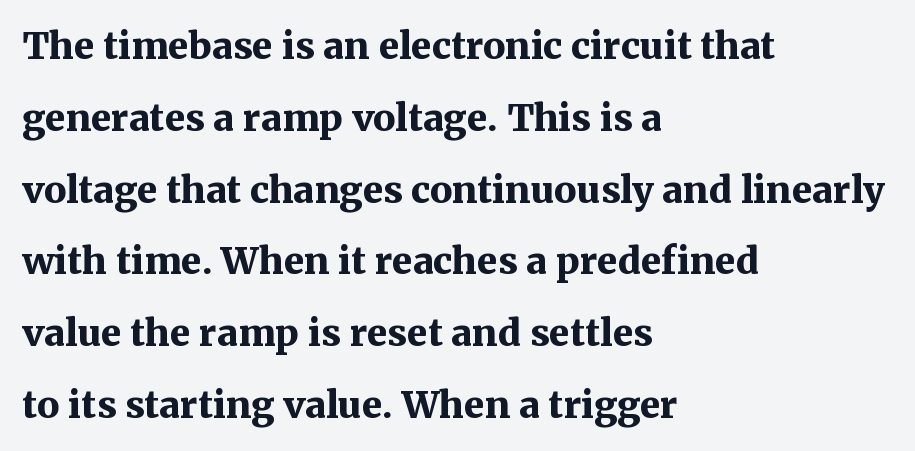
Q: Is the text bold? A: Yes.
Q: Is the text italic (slanted)? A: No, it is upright.
Q: Is the typeface a serif or a sans-serif typeface? A: Serif.
Q: Is the text underlined? A: No.
Q: How is the paragraph aligned? A: Left-aligned.
Q: Is the spacing between letters normal or unusually wide? A: Normal.
Q: Is the spacing between lines tight, normal or loose? A: Loose.
Q: Width (condensed, normal, or wide)? A: Normal.
Q: Stroke contrast? A: Medium.
Q: x-height? A: Medium.
Q: Monospaced? A: No.
